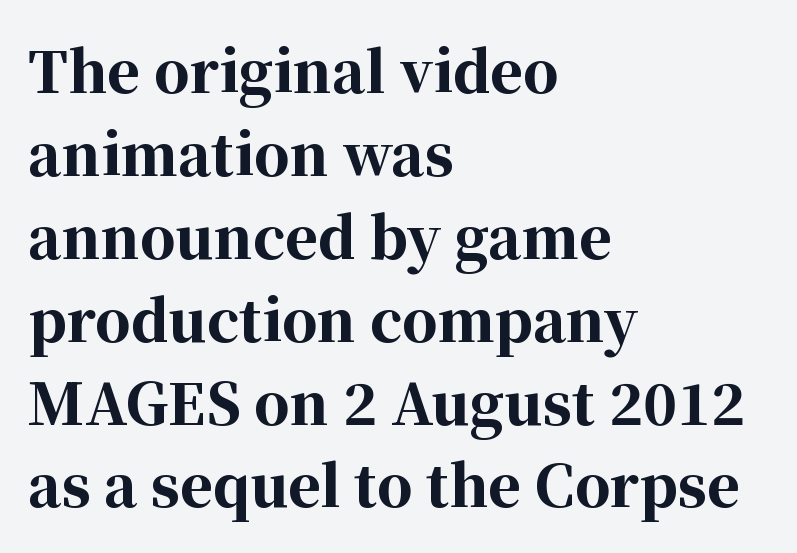
You can tell it's not italic because the verticals are truly vertical. Spacing between characters is what you'd get straight out of the box. Evenly set lines give the paragraph a standard silhouette. Heavy-handed strokes throughout: this text is bold. This sample has the flowing, uneven cadence of proportional lettering.
